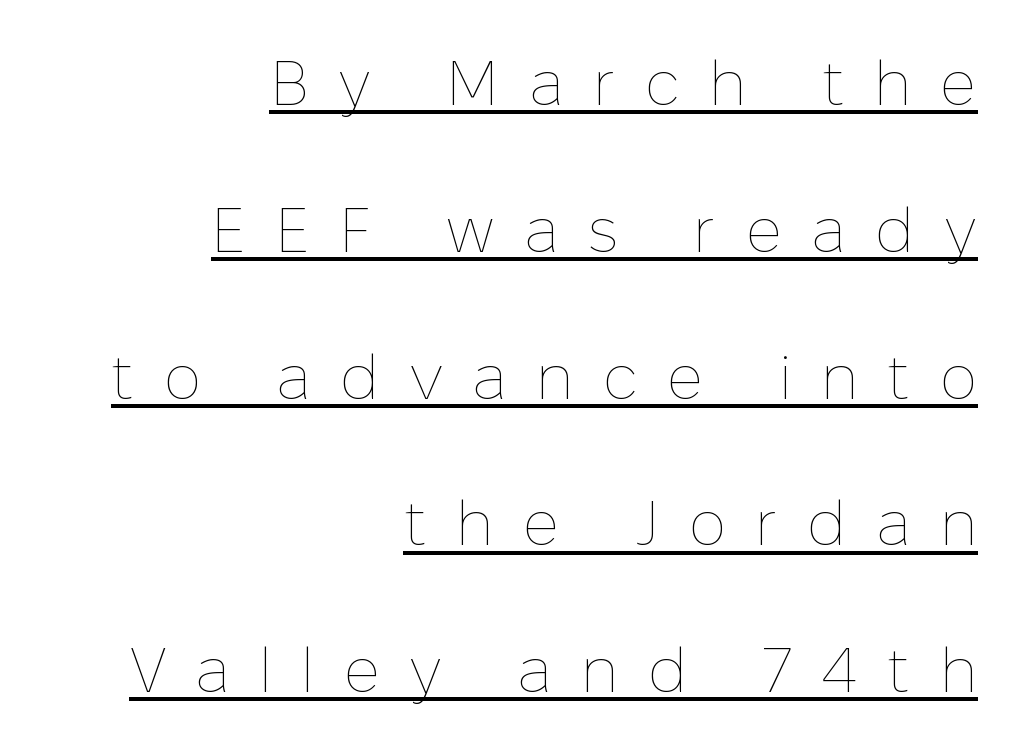
The image shows 63 px thin type, upright; set right-aligned, loose line spacing (2.33x), unusually wide letter spacing (+0.46 em), underlined; low stroke contrast and a medium x-height.
